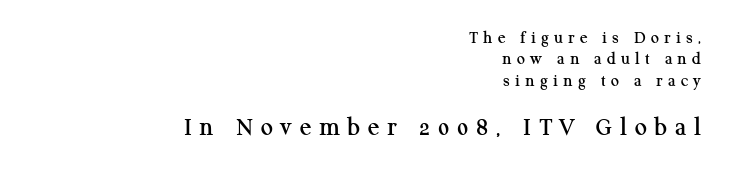
Q: Is the text italic (slanted)? A: No, it is upright.
Q: Is the text underlined? A: No.
Q: How is the paragraph aligned? A: Right-aligned.
Q: Is the spacing between letters normal or unusually wide? A: Unusually wide.
Q: Which block of text is set in a larger size, the first (top) or the second (bottom)? A: The second (bottom) one.
